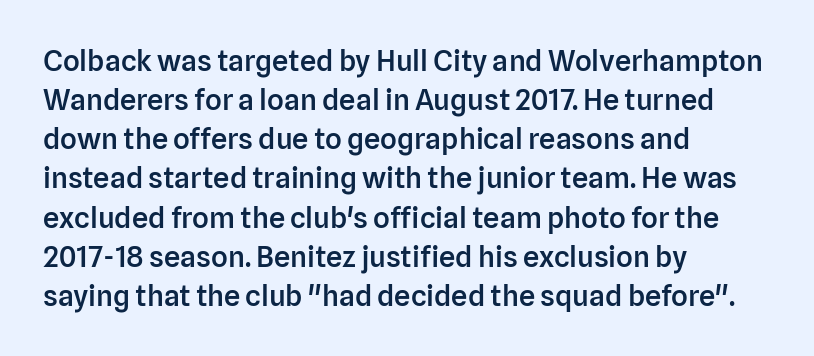
The image shows 29 px semibold sans-serif type, upright; set left-aligned, normal line spacing (1.35x), normal letter spacing, not underlined; low stroke contrast and a medium x-height.
